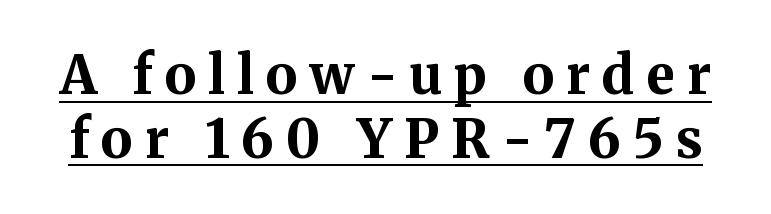
Q: Is the text bold? A: Yes.
Q: Is the text italic (slanted)? A: No, it is upright.
Q: Is the typeface a serif or a sans-serif typeface? A: Serif.
Q: Is the text underlined? A: Yes.
Q: Is the spacing between letters normal or unusually wide? A: Unusually wide.
Q: Width (condensed, normal, or wide)? A: Normal.
Q: Stroke contrast? A: Medium.
Q: x-height? A: Medium.
Q: Monospaced? A: No.
